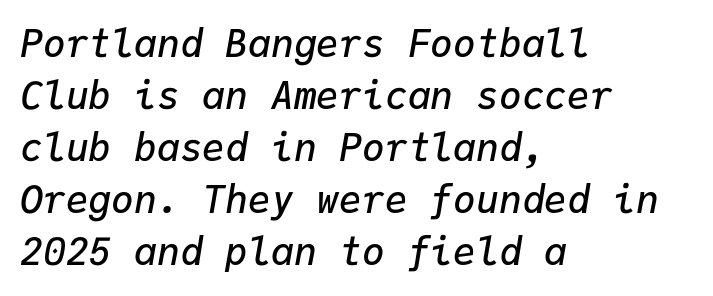
Q: Is the text bold? A: Semi-bold.
Q: Is the text italic (slanted)? A: Yes, it leans right by about 9 degrees.
Q: Is the text underlined? A: No.
Q: How is the paragraph aligned? A: Left-aligned.
Q: Is the spacing between letters normal or unusually wide? A: Normal.
Q: Is the spacing between lines tight, normal or loose? A: Normal.
Q: Width (condensed, normal, or wide)? A: Normal.
Q: Stroke contrast? A: Low.
Q: x-height? A: Medium.
Q: Monospaced? A: Yes.
